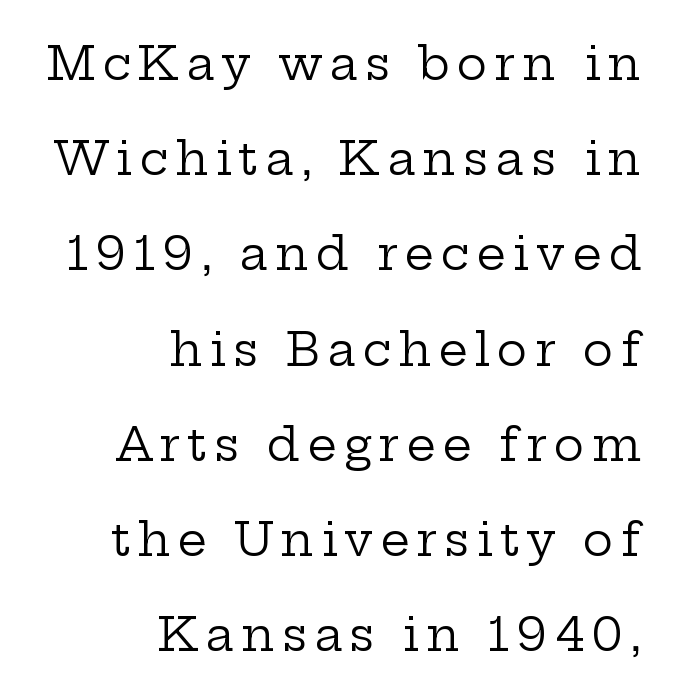
The passage shown is typed in a proportional face where columns would drift. A roman cut, with each character standing at attention. The characters display serif detailing at their extremities. The space beneath each line is pristine and unruled. Is this a heavy cut? Hardly; it is regular or lighter.
